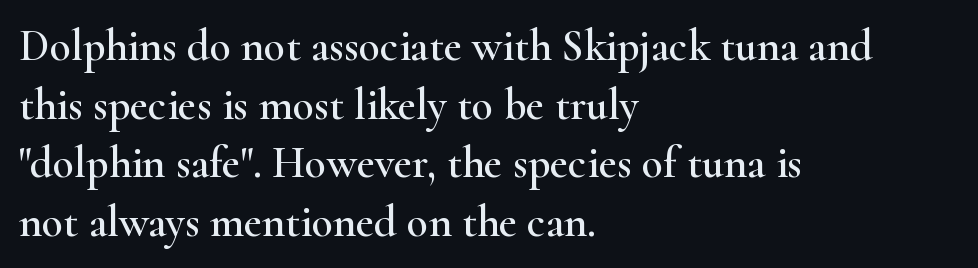
{"serif": "yes", "italic": "no", "width": "wide", "stroke_contrast": "high", "x_height": "small", "monospaced": "no", "underline": "no", "align": "left", "line_spacing": "normal", "line_spacing_ratio": 1.33, "letter_spacing": "normal", "letter_spacing_em": 0.0, "glyph_px": 44}
